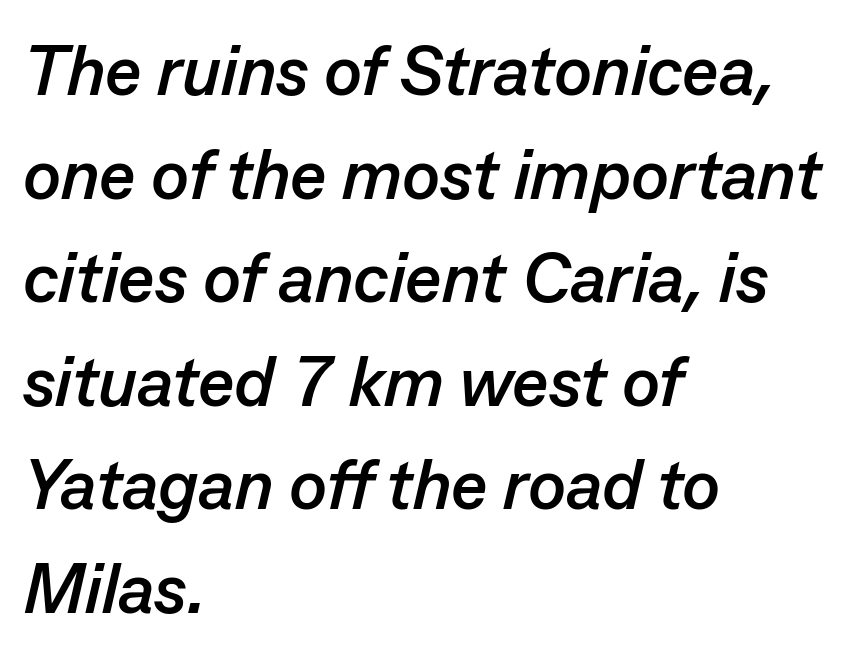
The image shows 70 px semibold type, italic (leaning right); set left-aligned, normal line spacing (1.48x), normal letter spacing, not underlined; low stroke contrast and a medium x-height.
